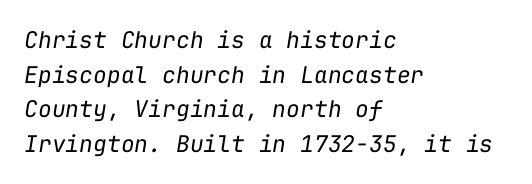
One-word summary of the alignment: left. Caption: standard tracking, unaltered. Students, observe: this is what conventionally led text looks like. Underlining? Definitely not there. Designer's note — italics engaged. Stems here are at most as thick as an everyday book face.
